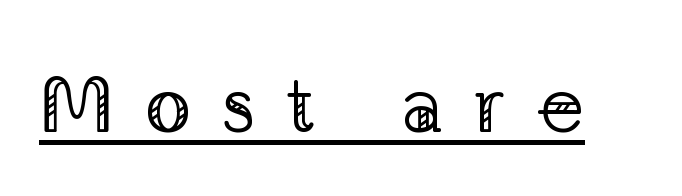
Q: Is the text bold? A: No.
Q: Is the text italic (slanted)? A: No, it is upright.
Q: Is the typeface a serif or a sans-serif typeface? A: Serif.
Q: Is the text underlined? A: Yes.
Q: Is the spacing between letters normal or unusually wide? A: Unusually wide.
Q: Width (condensed, normal, or wide)? A: Normal.
Q: Stroke contrast? A: Low.
Q: x-height? A: Medium.
Q: Monospaced? A: No.
